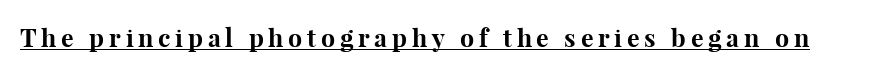
Notice how a bar underscores the lettering throughout. The axis of the letterforms is exactly vertical. Caption: bold face, heavy strokes.
